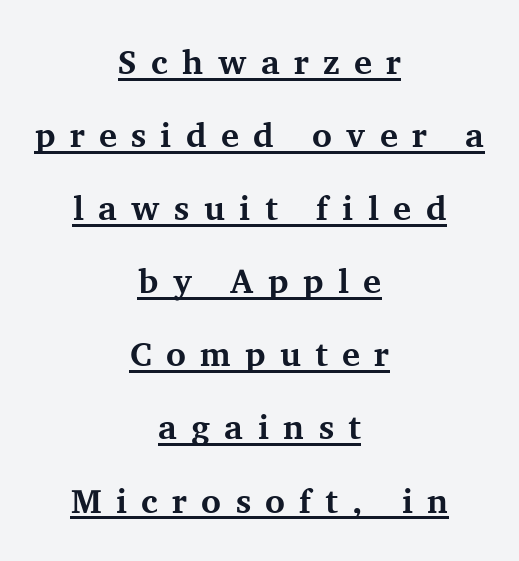
{"serif": "yes", "italic": "no", "bold": "yes", "weight": "bold", "width": "normal", "stroke_contrast": "medium", "x_height": "medium", "monospaced": "no", "underline": "yes", "align": "center", "line_spacing": "loose", "line_spacing_ratio": 2.15, "letter_spacing": "wide", "letter_spacing_em": 0.42, "glyph_px": 34}
